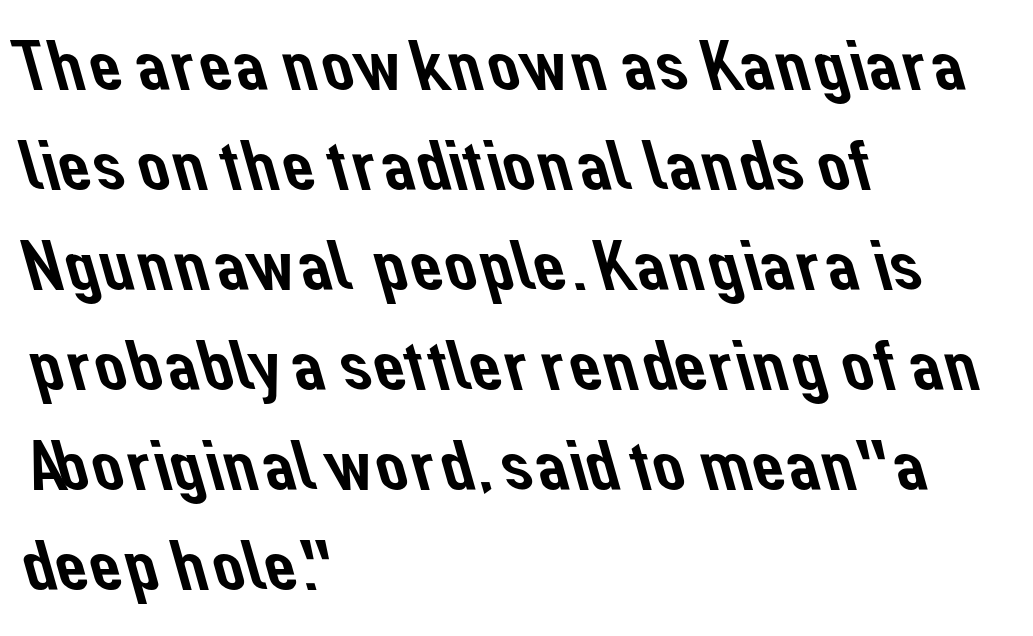
The image shows 72 px sans-serif type; set left-aligned, normal line spacing (1.39x), normal letter spacing, not underlined; low stroke contrast and a medium x-height.
